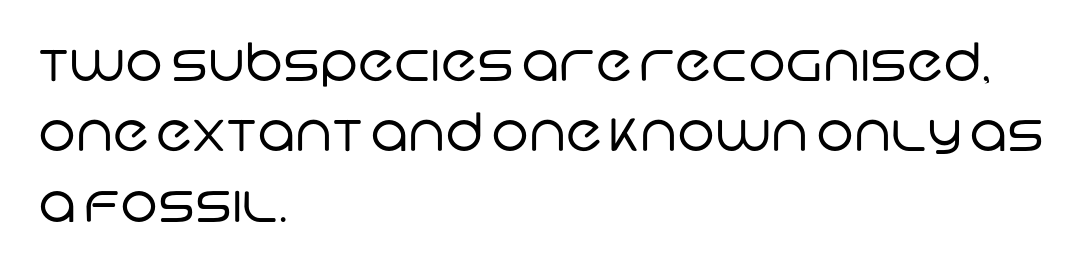
Q: Is the text bold? A: No.
Q: Is the typeface a serif or a sans-serif typeface? A: Sans-serif.
Q: Is the text underlined? A: No.
Q: How is the paragraph aligned? A: Left-aligned.
Q: Is the spacing between letters normal or unusually wide? A: Normal.
Q: Is the spacing between lines tight, normal or loose? A: Normal.
Q: Width (condensed, normal, or wide)? A: Normal.
Q: Stroke contrast? A: Low.
Q: x-height? A: Large.
Q: Monospaced? A: No.
